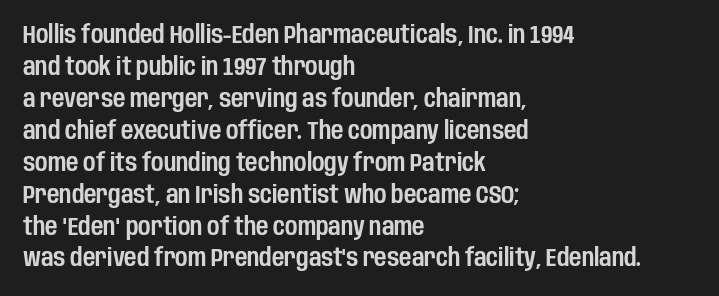
{"italic": "no", "underline": "no", "align": "left", "line_spacing": "normal", "line_spacing_ratio": 1.33, "letter_spacing": "normal", "letter_spacing_em": 0.0, "glyph_px": 24}
